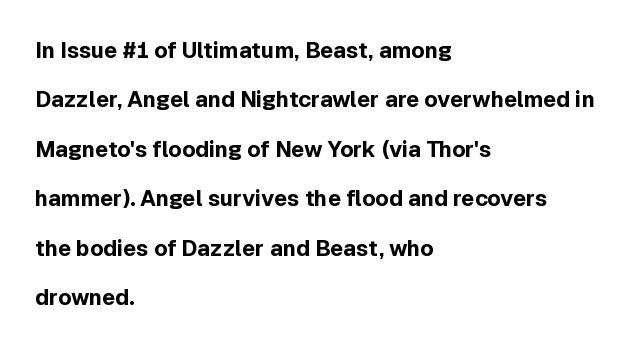
The image shows 22 px bold type, upright; set left-aligned, loose line spacing (2.25x), normal letter spacing, not underlined.
